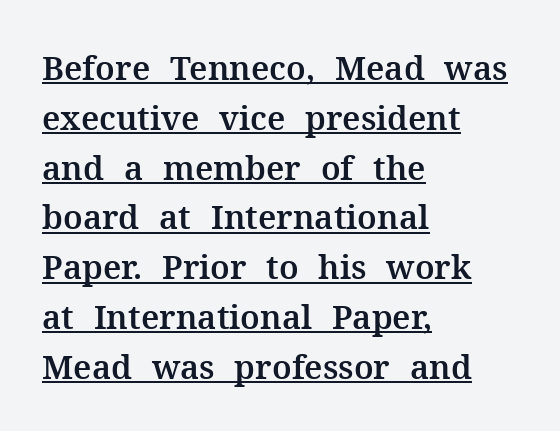
The image shows 33 px serif type, upright; set left-aligned, normal line spacing (1.51x), normal letter spacing, underlined; medium stroke contrast and a medium x-height.
